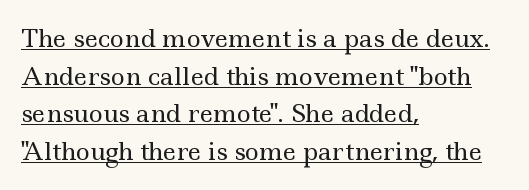
The image shows 24 px text type, upright; set left-aligned, normal line spacing (1.57x), normal letter spacing, underlined.
